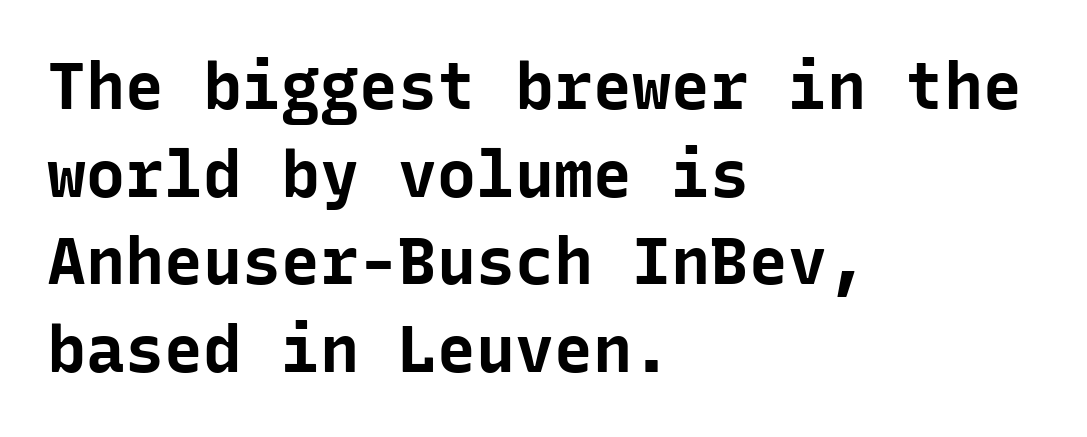
{"serif": "no", "italic": "no", "bold": "yes", "weight": "bold", "width": "normal", "stroke_contrast": "low", "x_height": "medium", "monospaced": "yes", "underline": "no", "align": "left", "line_spacing": "normal", "line_spacing_ratio": 1.35, "letter_spacing": "normal", "letter_spacing_em": 0.0, "glyph_px": 65}
